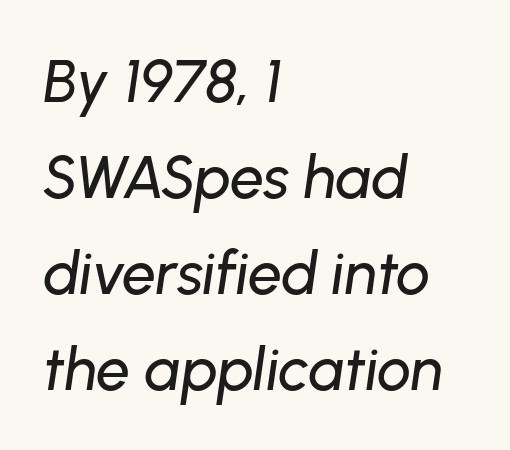
{"italic": "yes", "lean": "right", "slant_degrees": 8, "width": "normal", "stroke_contrast": "low", "x_height": "medium", "monospaced": "no", "underline": "no", "align": "left", "line_spacing": "normal", "line_spacing_ratio": 1.6, "letter_spacing": "normal", "letter_spacing_em": 0.0, "glyph_px": 60}
